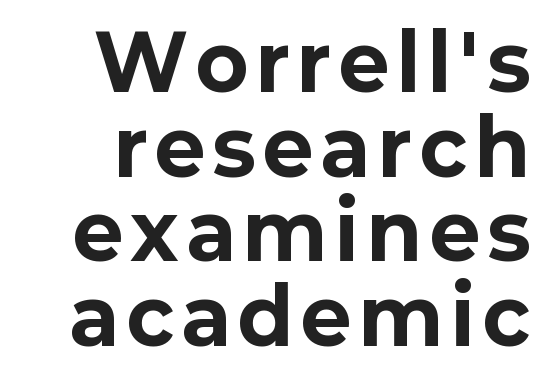
Q: Is the text bold? A: Yes.
Q: Is the text italic (slanted)? A: No, it is upright.
Q: Is the typeface a serif or a sans-serif typeface? A: Sans-serif.
Q: Is the text underlined? A: No.
Q: How is the paragraph aligned? A: Right-aligned.
Q: Is the spacing between lines tight, normal or loose? A: Tight.
Q: Width (condensed, normal, or wide)? A: Normal.
Q: Stroke contrast? A: Low.
Q: x-height? A: Medium.
Q: Monospaced? A: No.
